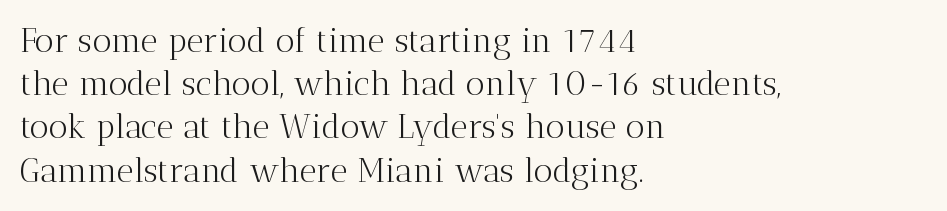
{"serif": "yes", "italic": "no", "bold": "no", "weight": "light", "width": "normal", "stroke_contrast": "medium", "x_height": "medium", "monospaced": "no", "underline": "no", "align": "left", "line_spacing": "normal", "line_spacing_ratio": 1.31, "letter_spacing": "normal", "letter_spacing_em": 0.0, "glyph_px": 33}
